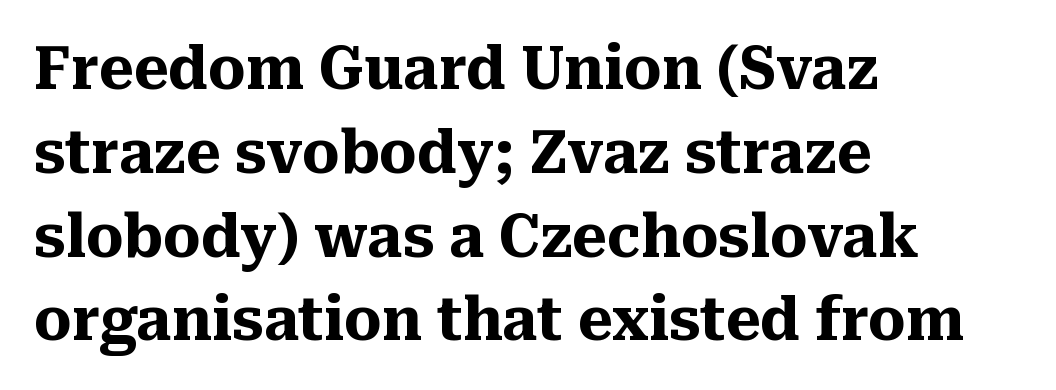
{"serif": "yes", "italic": "no", "bold": "yes", "weight": "heavy", "width": "normal", "stroke_contrast": "medium", "x_height": "medium", "monospaced": "no", "underline": "no", "align": "left", "line_spacing": "normal", "line_spacing_ratio": 1.42, "letter_spacing": "normal", "letter_spacing_em": 0.0, "glyph_px": 59}
